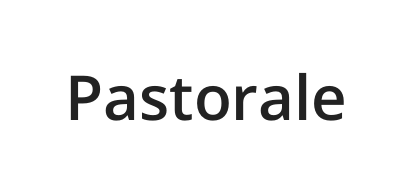
Q: Is the text bold? A: Semi-bold.
Q: Is the text italic (slanted)? A: No, it is upright.
Q: Is the typeface a serif or a sans-serif typeface? A: Sans-serif.
Q: Is the text underlined? A: No.
Q: Is the spacing between letters normal or unusually wide? A: Normal.
Q: Width (condensed, normal, or wide)? A: Normal.
Q: Stroke contrast? A: Low.
Q: x-height? A: Medium.
Q: Monospaced? A: No.
